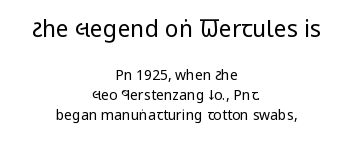
{"italic": "no", "bold": "no", "underline": "no", "align": "center", "line_spacing": "normal", "line_spacing_ratio": 1.42, "letter_spacing": "normal", "letter_spacing_em": 0.0, "larger_block": "first", "size_ratio": 1.64, "glyph_px": 23}
